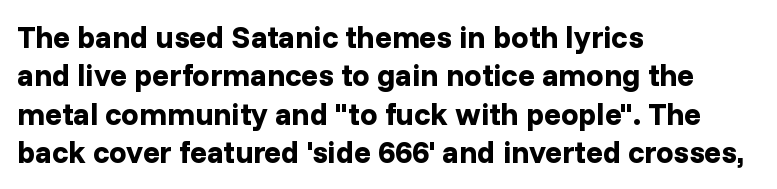
Inter-character spacing is left at the font's built-in metrics. This sample has the flowing, uneven cadence of proportional lettering. The specimen omits any rule beneath the text block's lines. This rendering employs a face without finishing strokes, i.e., a sans-serif.
